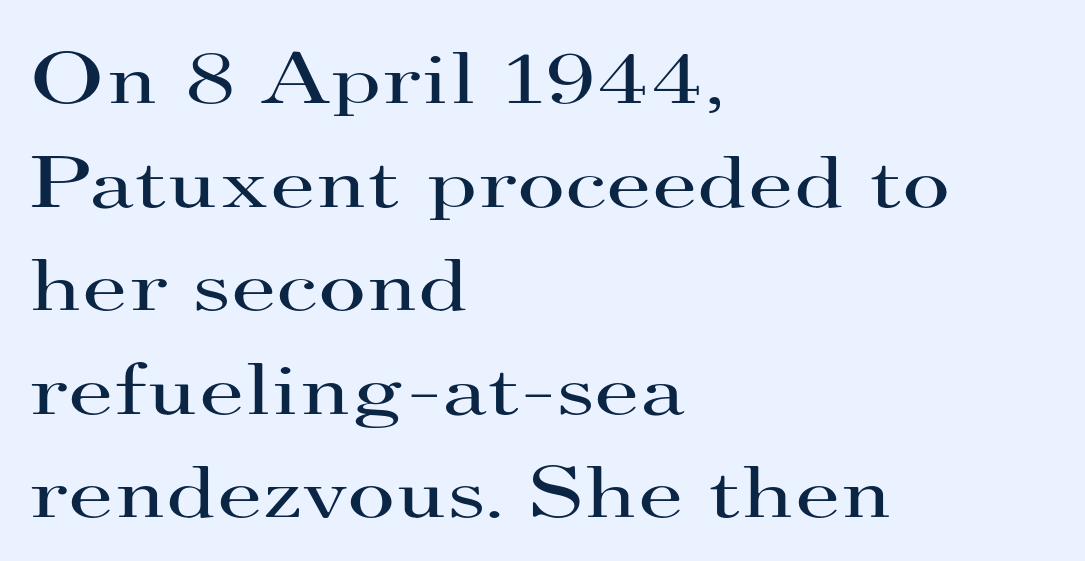
Q: Is the text bold? A: No.
Q: Is the text italic (slanted)? A: No, it is upright.
Q: Is the typeface a serif or a sans-serif typeface? A: Serif.
Q: Is the text underlined? A: No.
Q: How is the paragraph aligned? A: Left-aligned.
Q: Is the spacing between letters normal or unusually wide? A: Normal.
Q: Is the spacing between lines tight, normal or loose? A: Normal.
Q: Width (condensed, normal, or wide)? A: Wide.
Q: Stroke contrast? A: High.
Q: x-height? A: Small.
Q: Monospaced? A: No.
